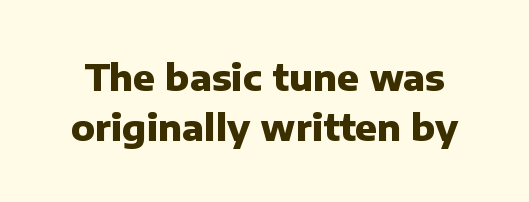
Q: Is the text bold? A: Yes.
Q: Is the text italic (slanted)? A: No, it is upright.
Q: Is the typeface a serif or a sans-serif typeface? A: Sans-serif.
Q: Is the text underlined? A: No.
Q: Is the spacing between letters normal or unusually wide? A: Normal.
Q: Is the spacing between lines tight, normal or loose? A: Normal.
Q: Width (condensed, normal, or wide)? A: Normal.
Q: Stroke contrast? A: Low.
Q: x-height? A: Medium.
Q: Monospaced? A: No.
